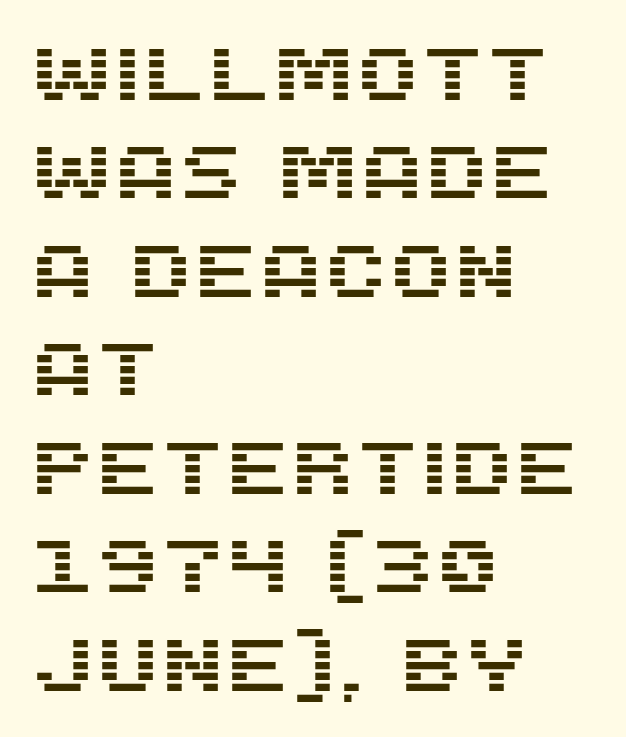
{"serif": "no", "italic": "no", "width": "normal", "stroke_contrast": "medium", "x_height": "large", "monospaced": "no", "underline": "no", "align": "left", "line_spacing": "normal", "line_spacing_ratio": 1.33, "letter_spacing": "normal", "letter_spacing_em": 0.0, "glyph_px": 74}
